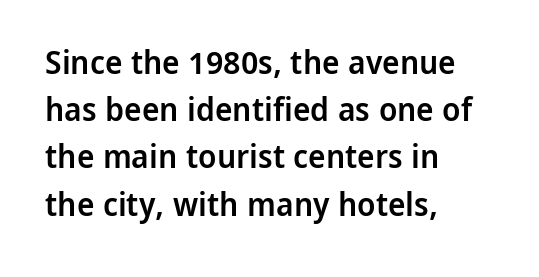
Q: Is the text bold? A: Semi-bold.
Q: Is the text italic (slanted)? A: No, it is upright.
Q: Is the typeface a serif or a sans-serif typeface? A: Sans-serif.
Q: Is the text underlined? A: No.
Q: How is the paragraph aligned? A: Left-aligned.
Q: Is the spacing between letters normal or unusually wide? A: Normal.
Q: Is the spacing between lines tight, normal or loose? A: Normal.
Q: Width (condensed, normal, or wide)? A: Normal.
Q: Stroke contrast? A: Low.
Q: x-height? A: Medium.
Q: Monospaced? A: No.
